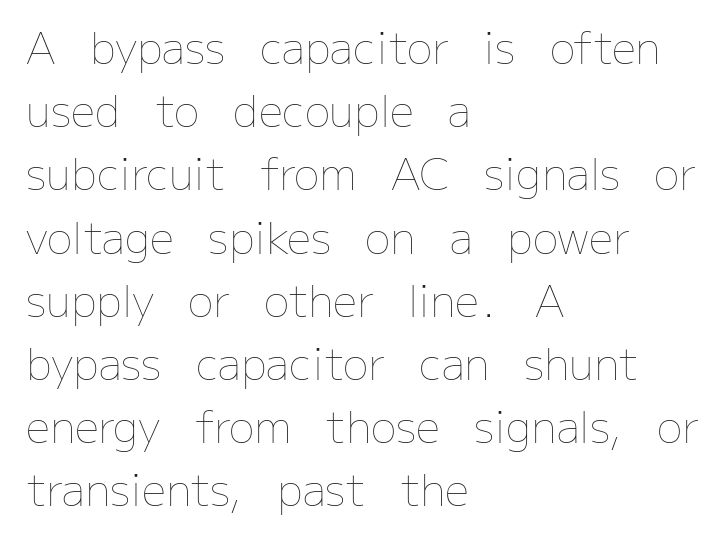
{"italic": "no", "bold": "no", "weight": "thin", "width": "normal", "stroke_contrast": "low", "x_height": "medium", "monospaced": "no", "underline": "no", "align": "left", "line_spacing": "normal", "line_spacing_ratio": 1.47, "letter_spacing": "normal", "letter_spacing_em": 0.0, "glyph_px": 43}
